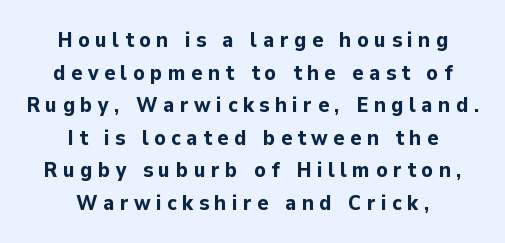
Q: Is the text bold? A: Yes.
Q: Is the text italic (slanted)? A: No, it is upright.
Q: Is the text underlined? A: No.
Q: How is the paragraph aligned? A: Centered.
Q: Is the spacing between letters normal or unusually wide? A: Unusually wide.
Q: Is the spacing between lines tight, normal or loose? A: Normal.
